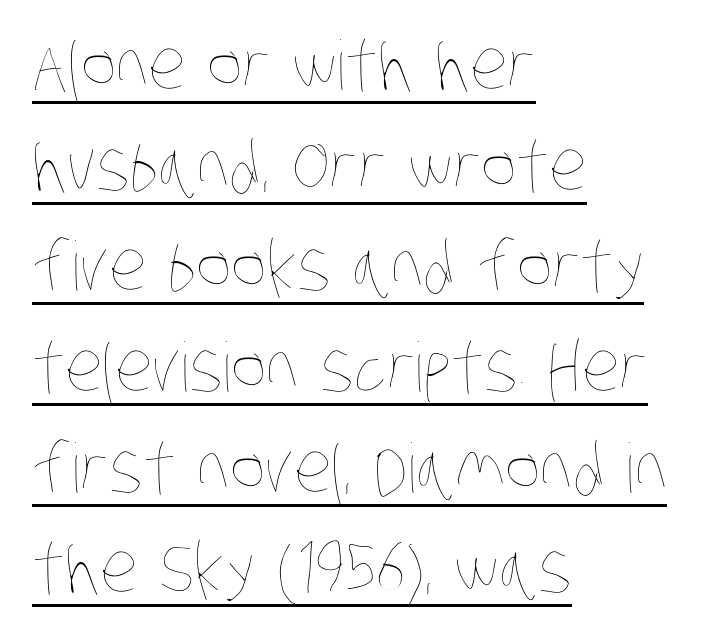
Stroke mass is kept to a normal reading level or below. The paragraph shown leans on its left margin. Every word sits above its own underline. This sample has the flowing, uneven cadence of proportional lettering.
